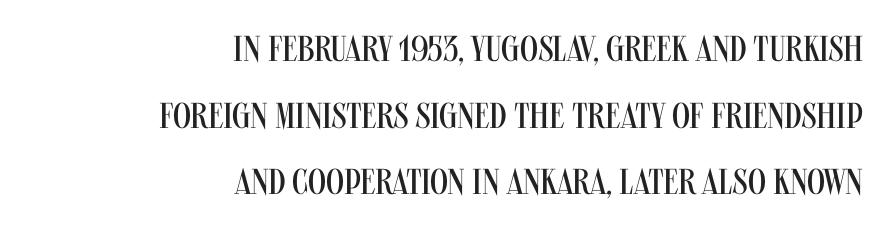
Q: Is the text bold? A: No.
Q: Is the text italic (slanted)? A: No, it is upright.
Q: Is the typeface a serif or a sans-serif typeface? A: Sans-serif.
Q: Is the text underlined? A: No.
Q: How is the paragraph aligned? A: Right-aligned.
Q: Is the spacing between letters normal or unusually wide? A: Normal.
Q: Width (condensed, normal, or wide)? A: Condensed.
Q: Stroke contrast? A: Medium.
Q: x-height? A: Large.
Q: Monospaced? A: No.
